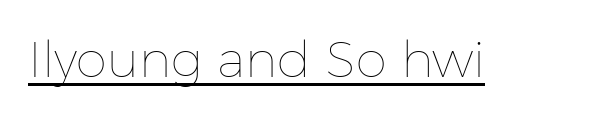
{"italic": "no", "bold": "no", "weight": "thin", "width": "normal", "stroke_contrast": "low", "x_height": "medium", "monospaced": "no", "underline": "yes", "letter_spacing": "normal", "letter_spacing_em": 0.0, "glyph_px": 50}
